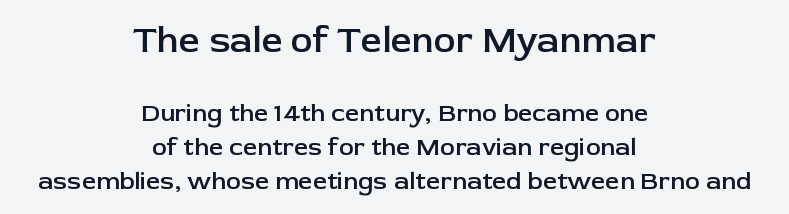
The image shows 37 px semibold sans-serif type, upright; set centered, normal line spacing (1.36x), normal letter spacing, not underlined; the first (top) block is 1.48x larger; low stroke contrast and a medium x-height.
